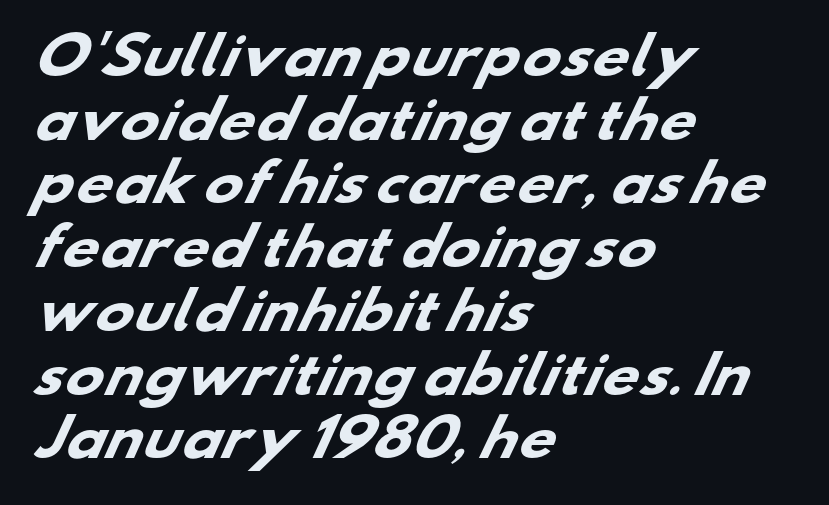
{"serif": "no", "bold": "yes", "weight": "heavy", "width": "wide", "stroke_contrast": "low", "x_height": "small", "monospaced": "no", "underline": "no", "align": "left", "line_spacing": "normal", "line_spacing_ratio": 1.25, "letter_spacing": "normal", "letter_spacing_em": 0.0, "glyph_px": 51}
